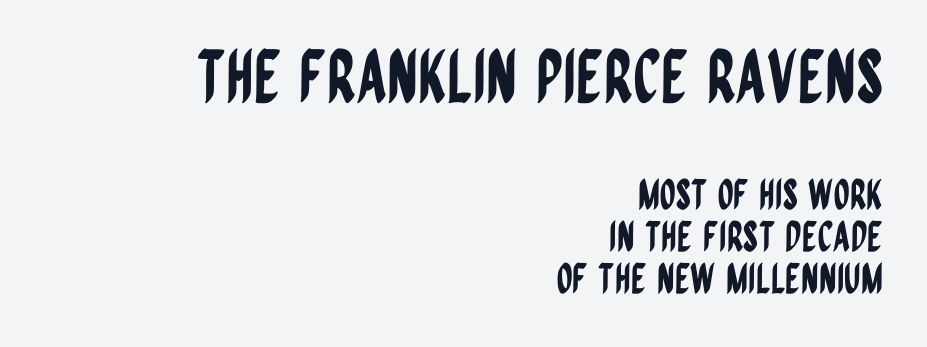
How would I describe the line gaps? Narrow and economical. Descender tails drop into unmarked territory. This is the regular roman posture of the typeface. Examine the stroke ends and you'll find no serifs.
